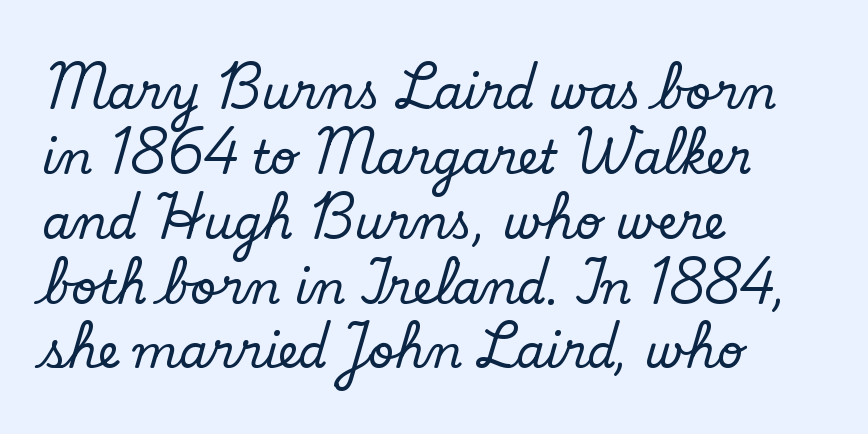
The image shows 46 px serif type; set left-aligned, normal line spacing (1.41x), normal letter spacing, not underlined; low stroke contrast and a small x-height.
